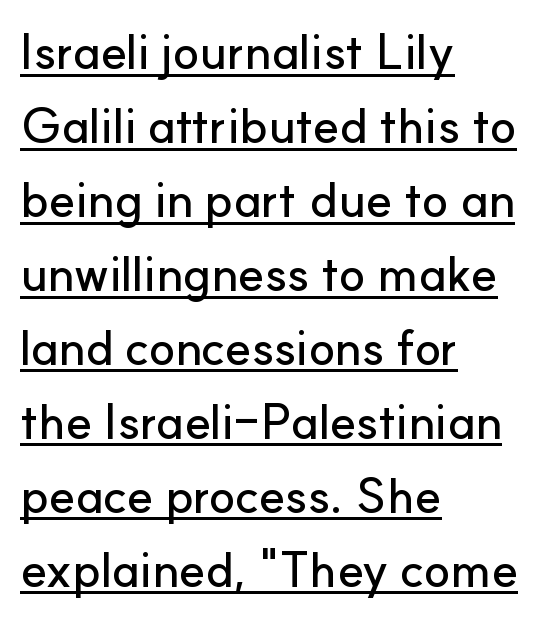
Caption: multi-line text, flush left, ragged right. The letters advance in unequal steps, a hallmark of proportional type. Quick note: not italic, upright. Baseline-to-baseline distance is the conventional proportion of letter height. The line texture is even and compact thanks to regular tracking.
